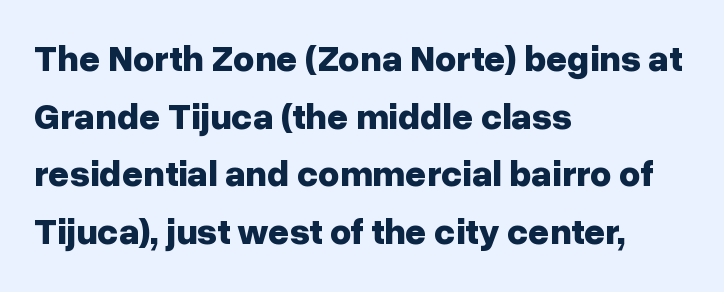
The image shows 37 px bold sans-serif type, upright; set left-aligned, normal line spacing (1.56x), normal letter spacing, not underlined; low stroke contrast and a medium x-height.
